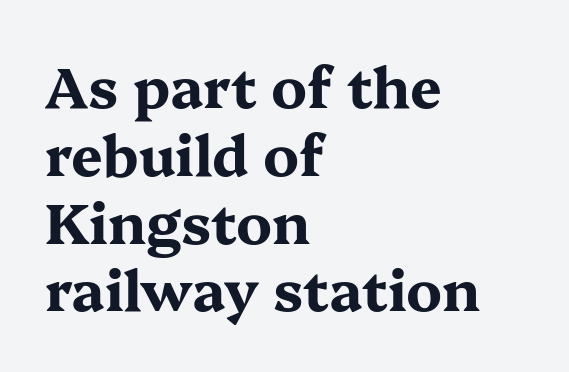
Unlike a clean sans, this face finishes its strokes with serifs. Beneath every word, the page is bare. The letters are bold, with thick, heavy strokes. These lines keep a tight, regular rhythm from letter to letter. A student would call this left alignment; a typographer would say flush left, rag right. Ordinary non-slanted type is in use.
